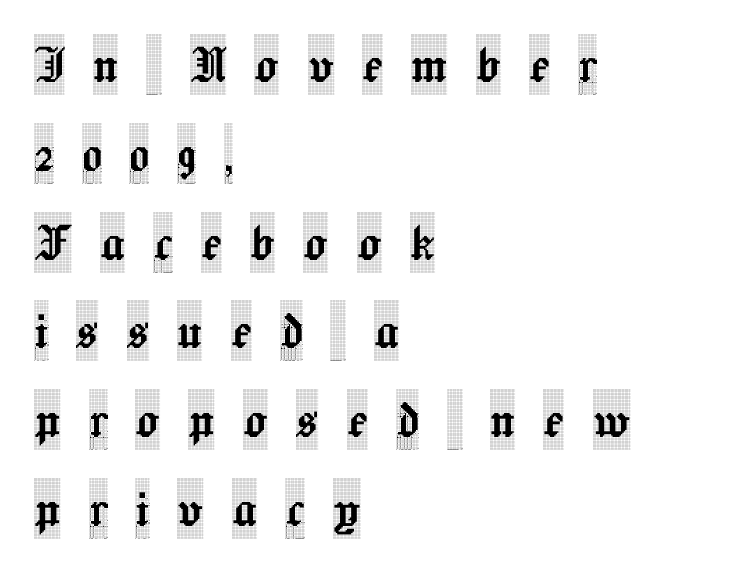
{"serif": "yes", "italic": "no", "width": "condensed", "x_height": "large", "monospaced": "no", "underline": "no", "align": "left", "line_spacing": "normal", "line_spacing_ratio": 1.48, "letter_spacing": "wide", "letter_spacing_em": 0.47, "glyph_px": 60}
